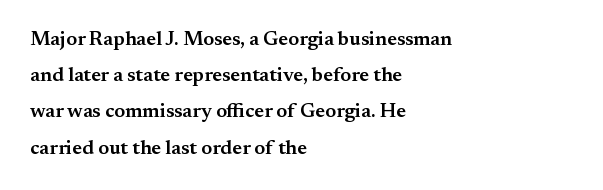
{"italic": "no", "bold": "semi", "underline": "no", "align": "left", "line_spacing_ratio": 1.81, "letter_spacing": "normal", "letter_spacing_em": 0.0, "glyph_px": 20}
